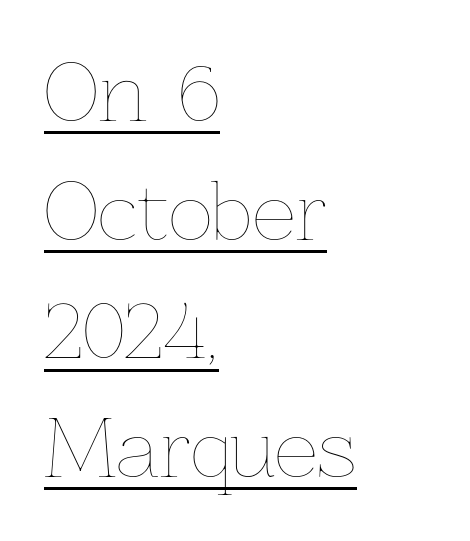
Q: Is the text bold? A: No.
Q: Is the text italic (slanted)? A: No, it is upright.
Q: Is the text underlined? A: Yes.
Q: How is the paragraph aligned? A: Left-aligned.
Q: Is the spacing between letters normal or unusually wide? A: Normal.
Q: Is the spacing between lines tight, normal or loose? A: Normal.
Q: Width (condensed, normal, or wide)? A: Normal.
Q: Stroke contrast? A: Low.
Q: x-height? A: Medium.
Q: Monospaced? A: No.
